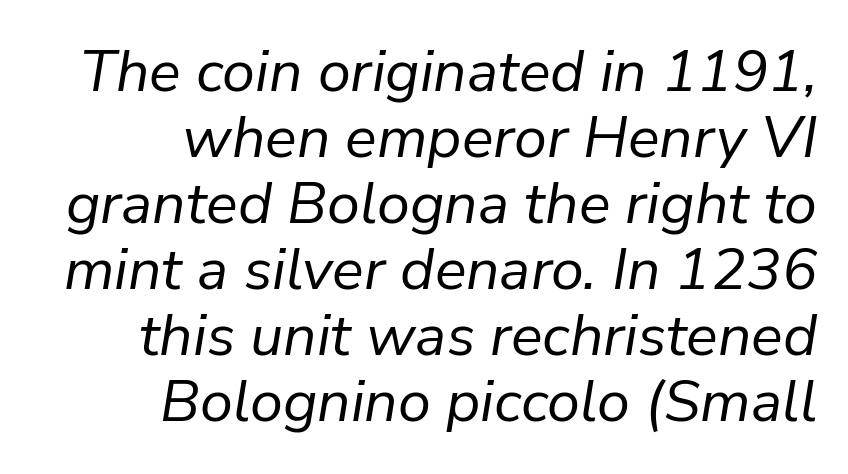
The image shows 59 px regular-weight type, italic (leaning right); set right-aligned, tight line spacing (1.12x), normal letter spacing, not underlined; low stroke contrast and a medium x-height.
